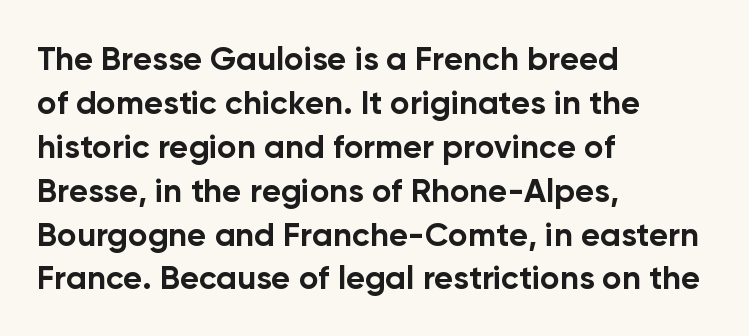
Q: Is the text bold? A: Yes.
Q: Is the text italic (slanted)? A: No, it is upright.
Q: Is the typeface a serif or a sans-serif typeface? A: Sans-serif.
Q: Is the text underlined? A: No.
Q: How is the paragraph aligned? A: Left-aligned.
Q: Is the spacing between letters normal or unusually wide? A: Normal.
Q: Is the spacing between lines tight, normal or loose? A: Normal.
Q: Width (condensed, normal, or wide)? A: Normal.
Q: Stroke contrast? A: Low.
Q: x-height? A: Medium.
Q: Monospaced? A: No.
